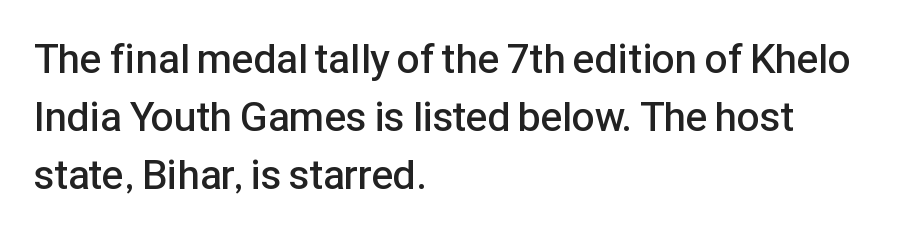
Q: Is the text bold? A: Semi-bold.
Q: Is the text italic (slanted)? A: No, it is upright.
Q: Is the typeface a serif or a sans-serif typeface? A: Sans-serif.
Q: Is the text underlined? A: No.
Q: How is the paragraph aligned? A: Left-aligned.
Q: Is the spacing between letters normal or unusually wide? A: Normal.
Q: Is the spacing between lines tight, normal or loose? A: Normal.
Q: Width (condensed, normal, or wide)? A: Normal.
Q: Stroke contrast? A: Low.
Q: x-height? A: Medium.
Q: Monospaced? A: No.
